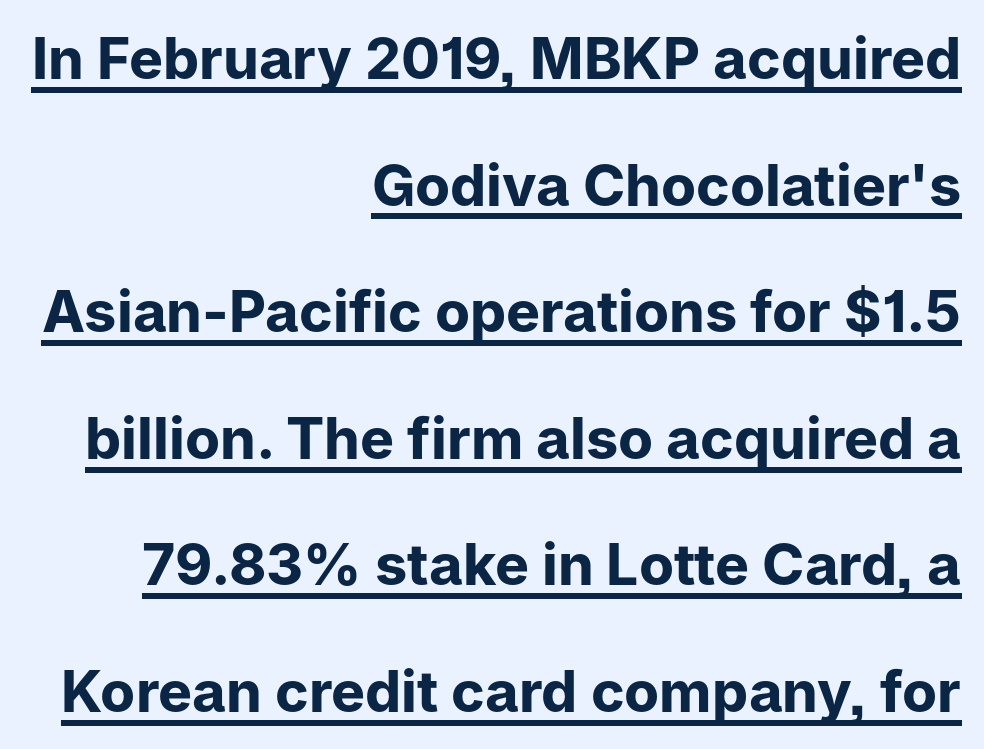
A typesetter would mark this as roman, not italic. A sans-serif font was chosen for this passage. Does the copy run flush right? Yes — the right margin is perfectly even. In terms of leading, this rendering errs on the spacious side. Think of a printed novel: that variable character pitch is what you see here. Notice how thick the strokes are: this is what a full bold looks like.
